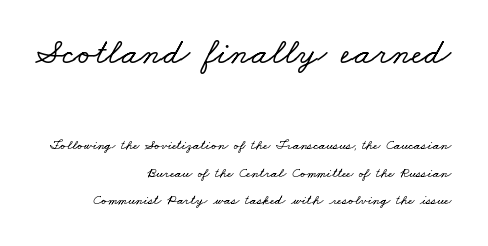
{"serif": "yes", "width": "wide", "stroke_contrast": "low", "x_height": "small", "monospaced": "no", "underline": "no", "align": "right", "line_spacing": "loose", "line_spacing_ratio": 1.96, "letter_spacing": "normal", "letter_spacing_em": 0.0, "larger_block": "first", "size_ratio": 2.64, "glyph_px": 37}
